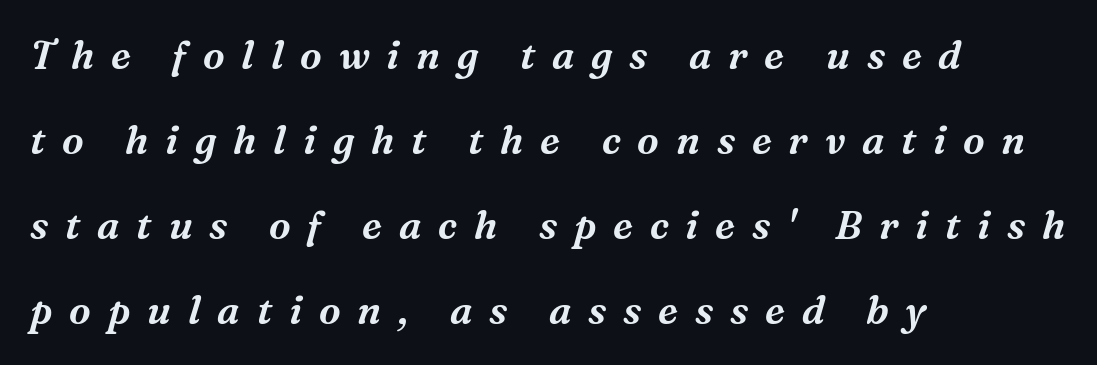
Q: Is the text italic (slanted)? A: Yes, it leans right by about 16 degrees.
Q: Is the typeface a serif or a sans-serif typeface? A: Serif.
Q: Is the text underlined? A: No.
Q: How is the paragraph aligned? A: Left-aligned.
Q: Is the spacing between letters normal or unusually wide? A: Unusually wide.
Q: Is the spacing between lines tight, normal or loose? A: Loose.
Q: Width (condensed, normal, or wide)? A: Normal.
Q: Stroke contrast? A: Medium.
Q: x-height? A: Medium.
Q: Monospaced? A: No.
